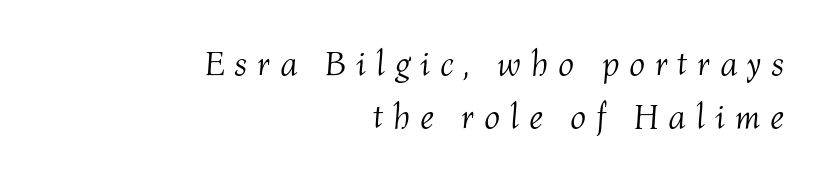
Q: Is the text bold? A: No.
Q: Is the text italic (slanted)? A: Yes, it leans right by about 4 degrees.
Q: Is the text underlined? A: No.
Q: How is the paragraph aligned? A: Right-aligned.
Q: Is the spacing between letters normal or unusually wide? A: Unusually wide.
Q: Is the spacing between lines tight, normal or loose? A: Normal.
Q: Width (condensed, normal, or wide)? A: Normal.
Q: Stroke contrast? A: Medium.
Q: x-height? A: Medium.
Q: Monospaced? A: No.
